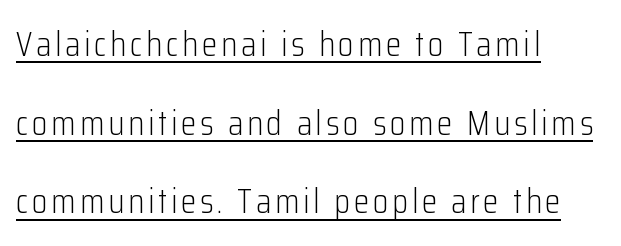
{"serif": "no", "italic": "no", "bold": "no", "weight": "light", "width": "condensed", "stroke_contrast": "low", "x_height": "medium", "monospaced": "no", "underline": "yes", "align": "left", "line_spacing": "loose", "line_spacing_ratio": 2.25, "glyph_px": 35}
